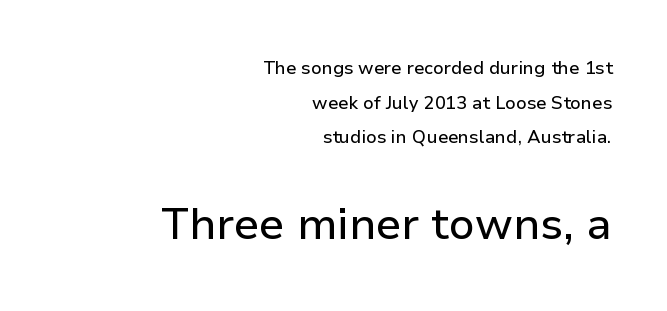
Line spacing here is loose. The designer went with a sans here, leaving each stem footless. The type is set solid horizontally, with unmodified tracking. Proportional: the letters do not fall into vertical columns. The paragraph shown leans on its right margin.
